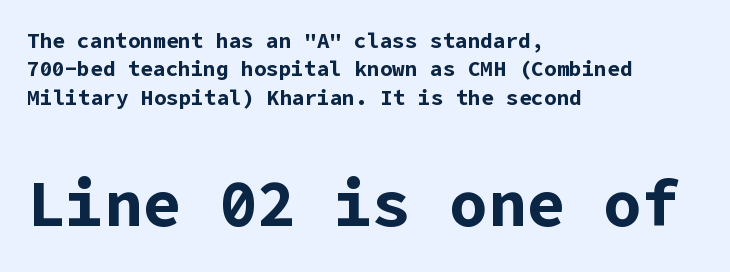
Q: Is the text bold? A: Yes.
Q: Is the text italic (slanted)? A: No, it is upright.
Q: Is the typeface a serif or a sans-serif typeface? A: Sans-serif.
Q: Is the text underlined? A: No.
Q: How is the paragraph aligned? A: Left-aligned.
Q: Is the spacing between letters normal or unusually wide? A: Normal.
Q: Is the spacing between lines tight, normal or loose? A: Normal.
Q: Which block of text is set in a larger size, the first (top) or the second (bottom)? A: The second (bottom) one.
Q: Width (condensed, normal, or wide)? A: Normal.
Q: Stroke contrast? A: Low.
Q: x-height? A: Medium.
